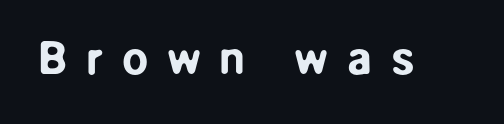
The tracking jumps out immediately: characters are airy and widely separated. Serifs: no, the terminals of the letterforms are clean. Is this a fixed-width face? No — the glyphs have proportional, varying widths. The lettering stays uniformly vertical, giving the passage a roman look. The zone under the glyphs is completely vacant.
